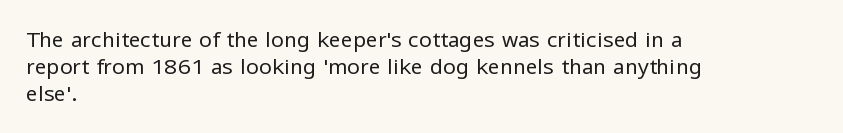
The passage shown is not underscored anywhere. Summary of vertical rhythm: regular, with standard interline spacing. The rag falls on the right side of this text block. Notice how the stems are strictly vertical — no italics here. Vertical stems look standard width or narrower in stroke.
